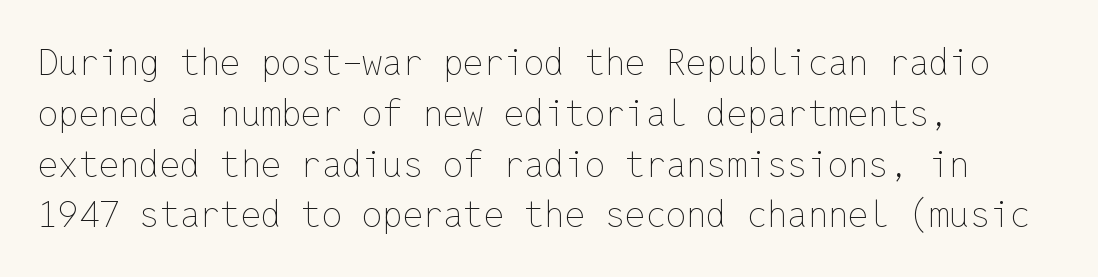
{"italic": "no", "bold": "no", "weight": "thin", "width": "normal", "stroke_contrast": "low", "x_height": "medium", "monospaced": "yes", "underline": "no", "align": "left", "line_spacing": "normal", "line_spacing_ratio": 1.41, "letter_spacing": "normal", "letter_spacing_em": 0.0, "glyph_px": 36}
